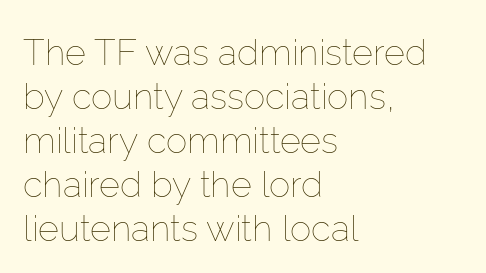
The image shows 36 px thin type, upright; set left-aligned, line spacing 1.22x, normal letter spacing, not underlined; low stroke contrast and a medium x-height.
